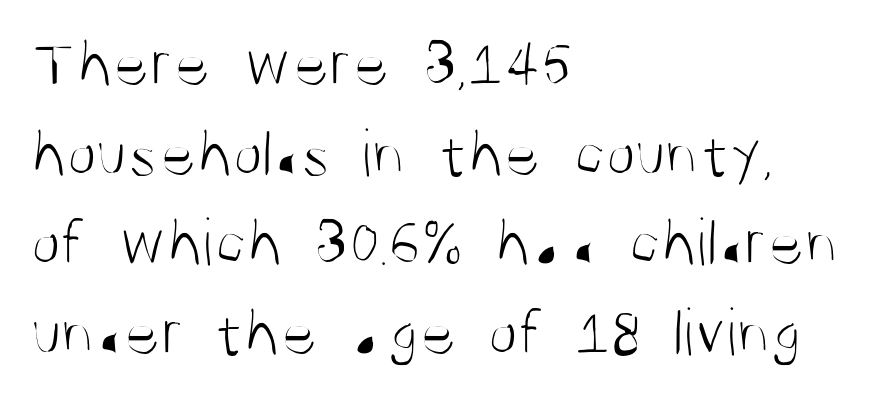
{"serif": "no", "italic": "no", "bold": "no", "weight": "light", "width": "condensed", "stroke_contrast": "medium", "x_height": "large", "monospaced": "no", "underline": "no", "align": "left", "line_spacing": "normal", "line_spacing_ratio": 1.3, "letter_spacing": "normal", "letter_spacing_em": 0.0, "glyph_px": 69}
